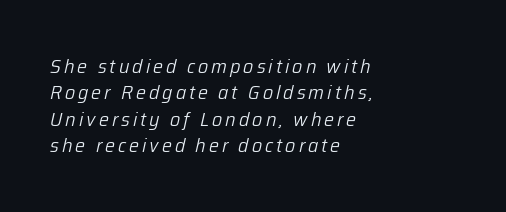
Q: Is the text bold? A: No.
Q: Is the text italic (slanted)? A: Yes, it leans right by about 12 degrees.
Q: Is the text underlined? A: No.
Q: How is the paragraph aligned? A: Left-aligned.
Q: Is the spacing between lines tight, normal or loose? A: Normal.
